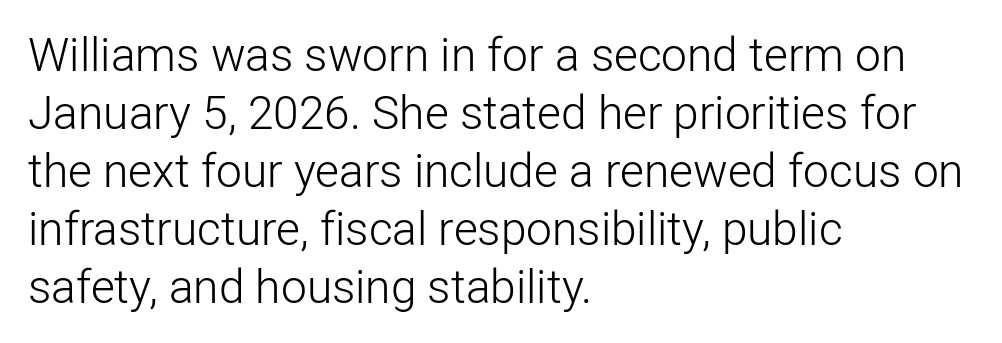
Q: Is the text bold? A: No.
Q: Is the text italic (slanted)? A: No, it is upright.
Q: Is the typeface a serif or a sans-serif typeface? A: Sans-serif.
Q: Is the text underlined? A: No.
Q: How is the paragraph aligned? A: Left-aligned.
Q: Is the spacing between letters normal or unusually wide? A: Normal.
Q: Is the spacing between lines tight, normal or loose? A: Normal.
Q: Width (condensed, normal, or wide)? A: Normal.
Q: Stroke contrast? A: Low.
Q: x-height? A: Medium.
Q: Monospaced? A: No.
